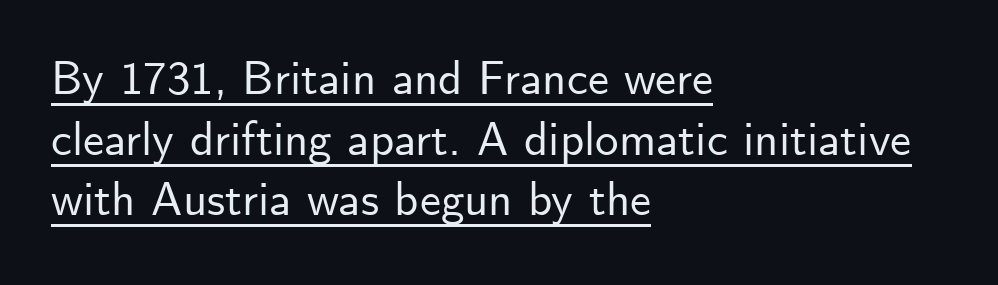
These characters rest on top of a visible drawn line. The font family rendered here belongs to the sans-serif group. The lines sit at an ordinary, default distance from one another. Think of a printed novel: that variable character pitch is what you see here. This is the regular roman posture of the typeface.
